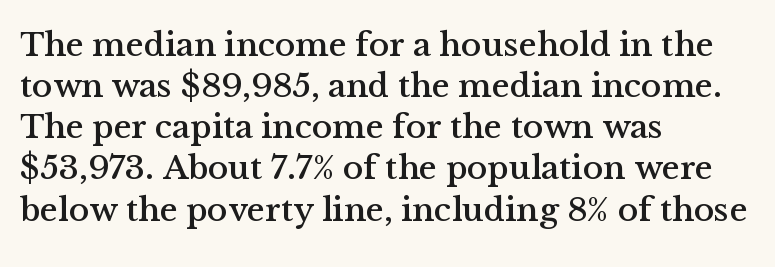
Q: Is the text italic (slanted)? A: No, it is upright.
Q: Is the typeface a serif or a sans-serif typeface? A: Serif.
Q: Is the text underlined? A: No.
Q: How is the paragraph aligned? A: Left-aligned.
Q: Is the spacing between letters normal or unusually wide? A: Normal.
Q: Width (condensed, normal, or wide)? A: Normal.
Q: Stroke contrast? A: Medium.
Q: x-height? A: Medium.
Q: Monospaced? A: No.
